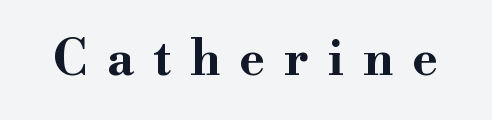
Posture: straight, roman, zero tilt. The space directly below the letters is spotless. Spacing verdict: proportional, widths tailored to each character. Between one letter and the next there's a generous, obvious gap.
